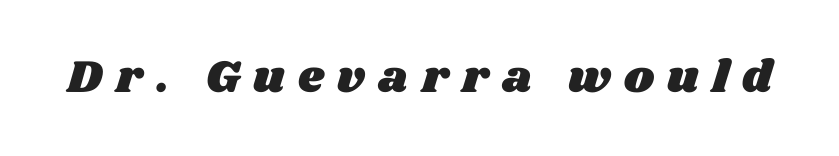
Q: Is the text underlined? A: No.
Q: Is the spacing between letters normal or unusually wide? A: Unusually wide.
Q: Width (condensed, normal, or wide)? A: Wide.
Q: Stroke contrast? A: Medium.
Q: x-height? A: Large.
Q: Monospaced? A: No.
